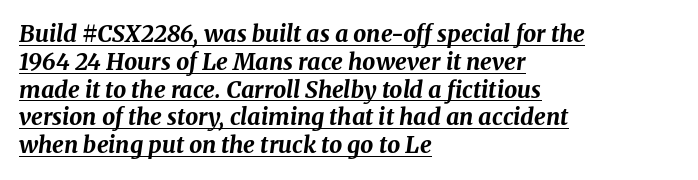
The image shows 23 px bold type, italic (leaning right); set left-aligned, line spacing 1.21x, normal letter spacing, underlined.
